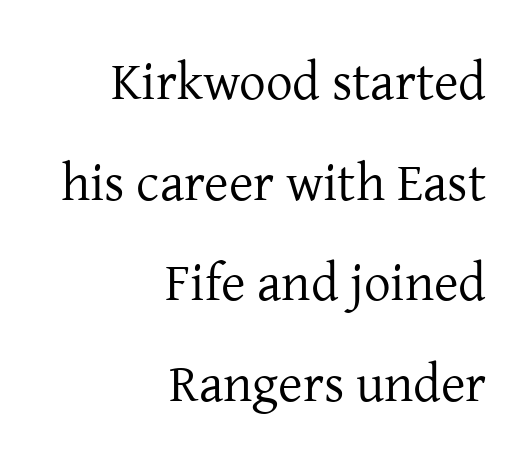
The image shows 53 px regular-weight serif type, upright; set right-aligned, loose line spacing (1.9x), normal letter spacing, not underlined; low stroke contrast and a medium x-height.
